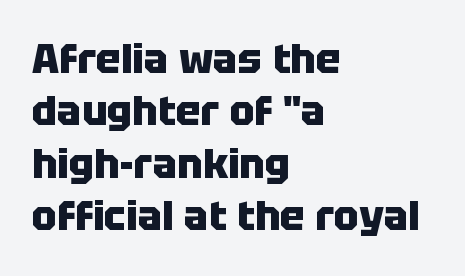
In terms of posture, this sample is upright. The line-height multiplier appears to be the usual default. Only glyphs here, with clear space below each row. Regarding serifs, this sample does without them.
